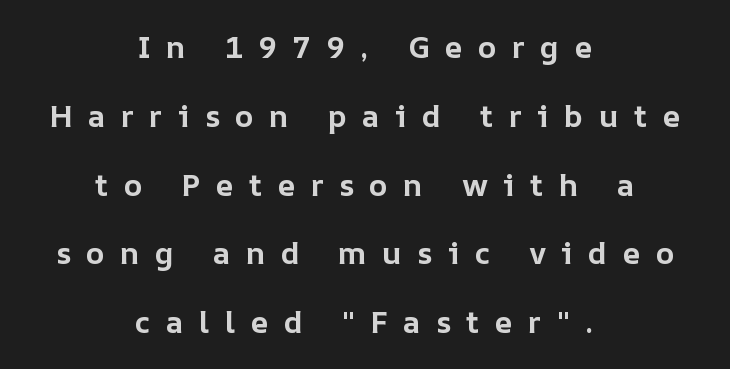
Q: Is the text bold? A: Yes.
Q: Is the text italic (slanted)? A: No, it is upright.
Q: Is the text underlined? A: No.
Q: How is the paragraph aligned? A: Centered.
Q: Is the spacing between letters normal or unusually wide? A: Unusually wide.
Q: Is the spacing between lines tight, normal or loose? A: Loose.
Q: Width (condensed, normal, or wide)? A: Normal.
Q: Stroke contrast? A: Low.
Q: x-height? A: Medium.
Q: Monospaced? A: No.
